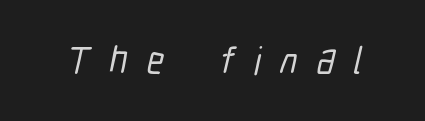
These lines have a slow, spaced-out rhythm from letter to letter. This rendering employs a face without finishing strokes, i.e., a sans-serif. Rule under the text: the space is simply empty. These lines are rendered in a variable-pitch font.
